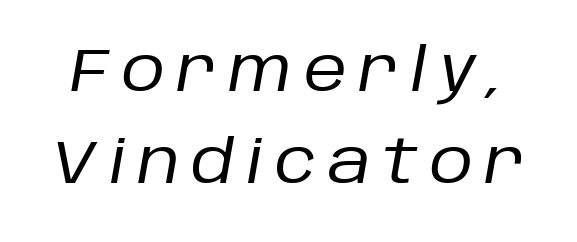
Stems and bowls with no extra thickness — not bold. Descender tails drop into unmarked territory. The tracking reads as deliberately expanded to a designer's eye. These lines are rendered in a variable-pitch font. A typesetter would call this leading conventional body-copy spacing.
